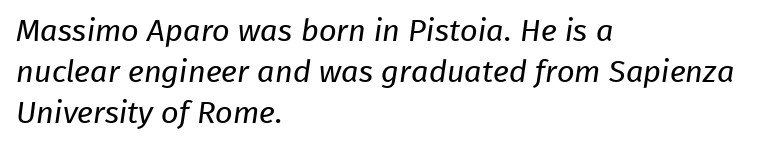
You could call the tracking neutral — neither tight nor loose. Compared with typical paragraphs, the rows here are spaced about the same. Looks like regular typesetting: each glyph gets only the width it needs. The zone under the glyphs is completely vacant. Reading down the block, your eye returns to a fixed left position each line. Grotesque or geometric, the face here clearly has no serifs.
